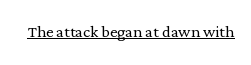
Italic: no, the glyphs are upright roman. You can see a thin bar hugging the bottom of the glyphs. Nothing heavy about these letters — not bold at all. Look at the tracking — it's just the regular setting, nothing added.
